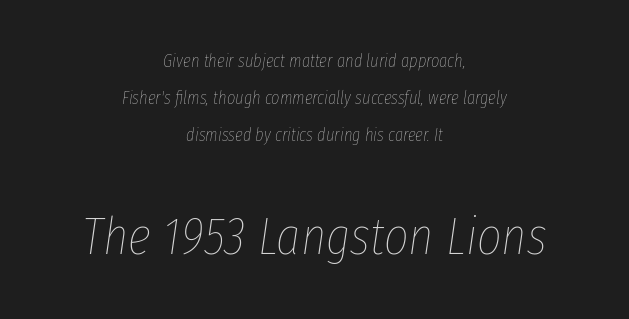
Spacing between characters is what you'd get straight out of the box. The face used here is proportionally spaced, like ordinary book or web type. Rule under the text: the space is simply empty. This sample trades compactness for vertical openness between lines. In CSS terms this would be text-align: center. Slanted lettering throughout.
